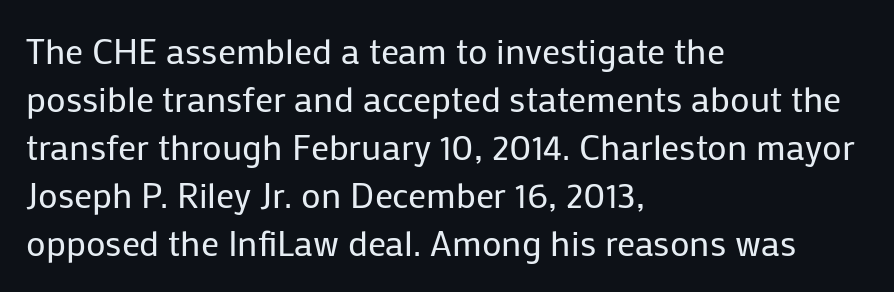
The image shows 36 px regular-weight sans-serif type, upright; set left-aligned, normal line spacing (1.33x), normal letter spacing, not underlined; low stroke contrast and a medium x-height.
